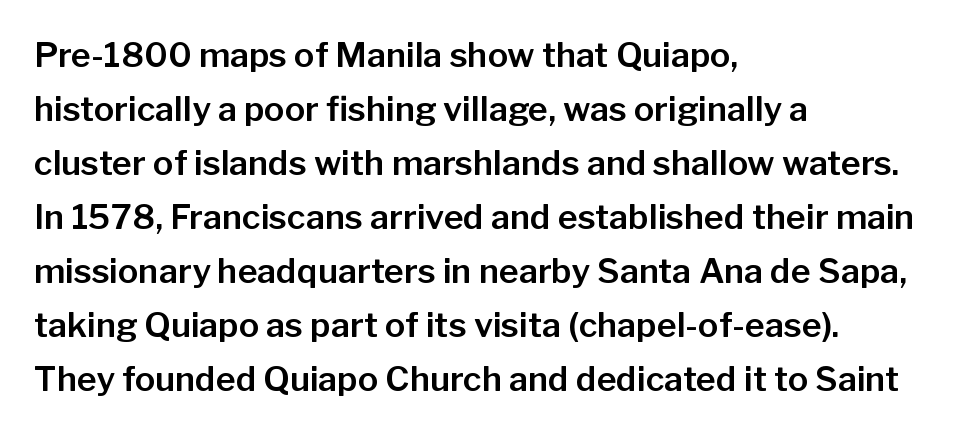
Q: Is the text italic (slanted)? A: No, it is upright.
Q: Is the typeface a serif or a sans-serif typeface? A: Sans-serif.
Q: Is the text underlined? A: No.
Q: How is the paragraph aligned? A: Left-aligned.
Q: Is the spacing between letters normal or unusually wide? A: Normal.
Q: Is the spacing between lines tight, normal or loose? A: Normal.
Q: Width (condensed, normal, or wide)? A: Normal.
Q: Stroke contrast? A: Low.
Q: x-height? A: Medium.
Q: Monospaced? A: No.
